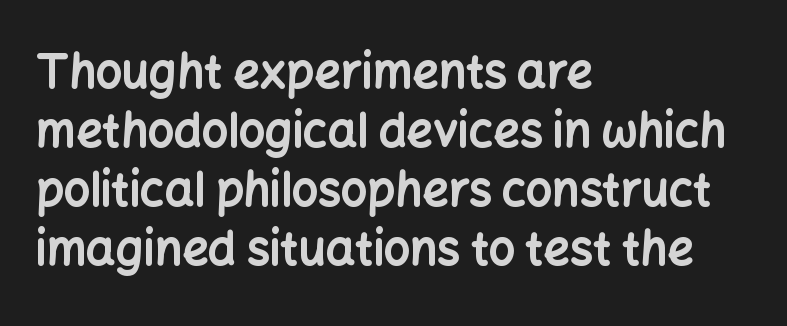
Q: Is the text bold? A: Yes.
Q: Is the text italic (slanted)? A: No, it is upright.
Q: Is the typeface a serif or a sans-serif typeface? A: Sans-serif.
Q: Is the text underlined? A: No.
Q: How is the paragraph aligned? A: Left-aligned.
Q: Is the spacing between letters normal or unusually wide? A: Normal.
Q: Is the spacing between lines tight, normal or loose? A: Normal.
Q: Width (condensed, normal, or wide)? A: Normal.
Q: Stroke contrast? A: Low.
Q: x-height? A: Medium.
Q: Monospaced? A: No.
